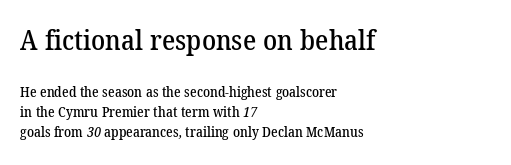
Q: Is the typeface a serif or a sans-serif typeface? A: Serif.
Q: Is the text underlined? A: No.
Q: How is the paragraph aligned? A: Left-aligned.
Q: Is the spacing between letters normal or unusually wide? A: Normal.
Q: Is the spacing between lines tight, normal or loose? A: Normal.
Q: Which block of text is set in a larger size, the first (top) or the second (bottom)? A: The first (top) one.
Q: Width (condensed, normal, or wide)? A: Normal.
Q: Stroke contrast? A: Low.
Q: x-height? A: Medium.
Q: Monospaced? A: No.
